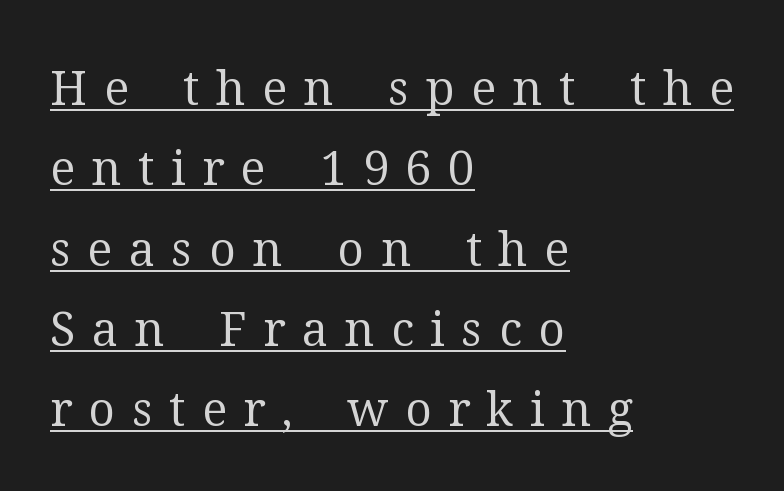
{"serif": "yes", "italic": "no", "bold": "no", "weight": "regular", "width": "normal", "stroke_contrast": "medium", "x_height": "medium", "monospaced": "no", "underline": "yes", "align": "left", "line_spacing_ratio": 1.71, "letter_spacing": "wide", "letter_spacing_em": 0.35, "glyph_px": 47}
